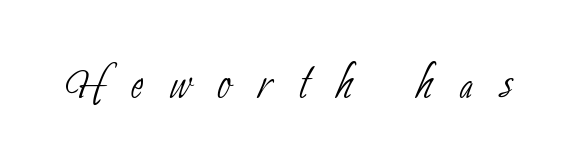
{"serif": "no", "bold": "no", "weight": "thin", "width": "condensed", "stroke_contrast": "low", "x_height": "small", "monospaced": "no", "underline": "no", "letter_spacing": "wide", "letter_spacing_em": 0.47, "glyph_px": 59}
